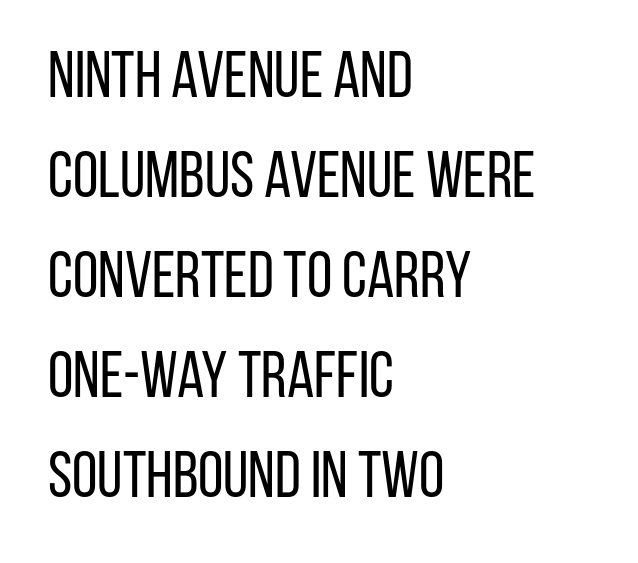
Q: Is the text bold? A: No.
Q: Is the text italic (slanted)? A: No, it is upright.
Q: Is the typeface a serif or a sans-serif typeface? A: Sans-serif.
Q: Is the text underlined? A: No.
Q: How is the paragraph aligned? A: Left-aligned.
Q: Is the spacing between letters normal or unusually wide? A: Normal.
Q: Is the spacing between lines tight, normal or loose? A: Normal.
Q: Width (condensed, normal, or wide)? A: Condensed.
Q: Stroke contrast? A: Low.
Q: x-height? A: Large.
Q: Monospaced? A: No.
